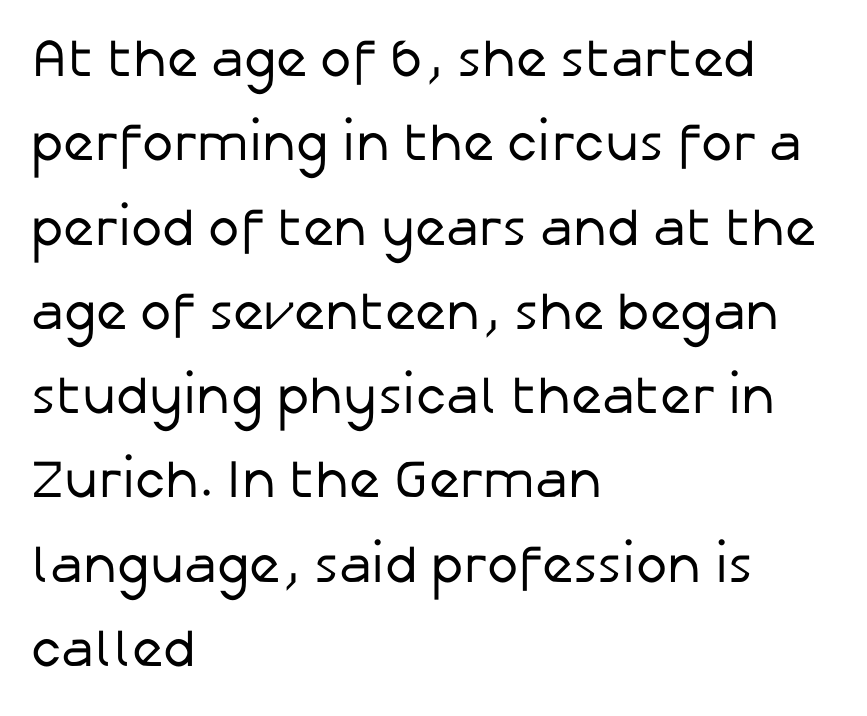
The image shows 53 px regular-weight sans-serif type, upright; set left-aligned, normal line spacing (1.59x), normal letter spacing, not underlined; low stroke contrast and a medium x-height.
